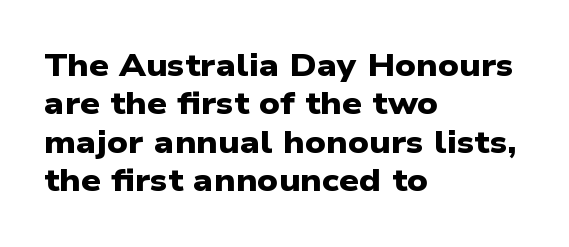
Heft: maximum for text — a bold. Each letter keeps its own natural width here, so spacing adapts to shape. The foot of each line stays bare and open. Regarding serifs, this sample does without them. Nobody touched the tracking dial on this one.
